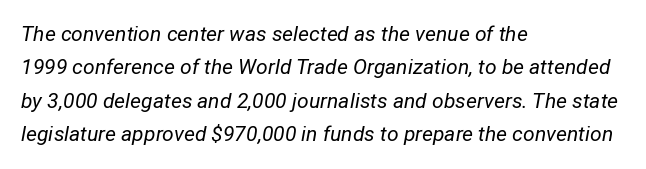
{"italic": "yes", "lean": "right", "slant_degrees": 12, "bold": "no", "underline": "no", "align": "left", "line_spacing": "normal", "line_spacing_ratio": 1.59, "letter_spacing": "normal", "letter_spacing_em": 0.0, "glyph_px": 21}
